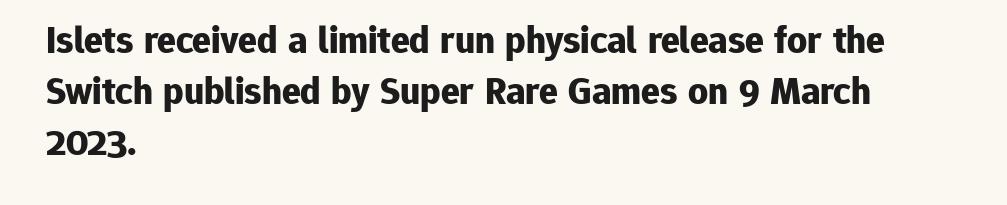
Which margin do the lines hug? The left one — the right edge is uneven. Varying glyph widths throughout — classic text-font behaviour. The specimen omits any rule beneath the text block's lines. Notice how descenders clear the ascenders below comfortably — that's standard leading.
